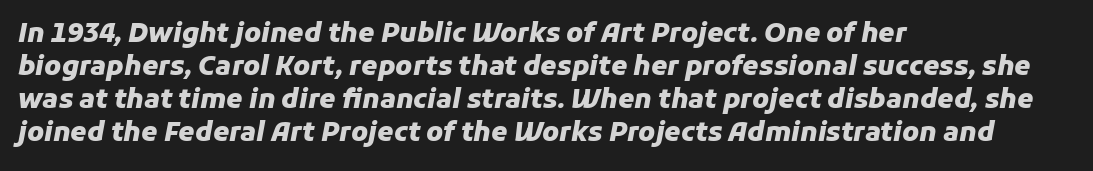
Q: Is the text bold? A: Yes.
Q: Is the text italic (slanted)? A: Yes, it leans right by about 11 degrees.
Q: Is the text underlined? A: No.
Q: How is the paragraph aligned? A: Left-aligned.
Q: Is the spacing between letters normal or unusually wide? A: Normal.
Q: Is the spacing between lines tight, normal or loose? A: Normal.
